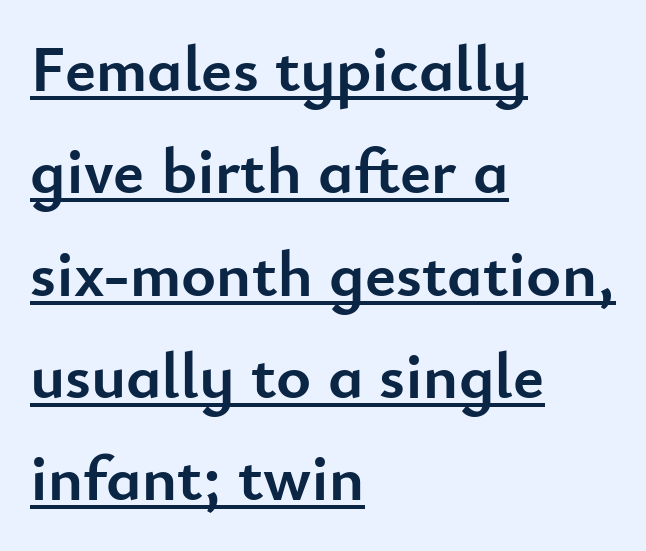
The image shows 66 px semibold sans-serif type, upright; set left-aligned, normal line spacing (1.55x), normal letter spacing, underlined; low stroke contrast and a small x-height.
